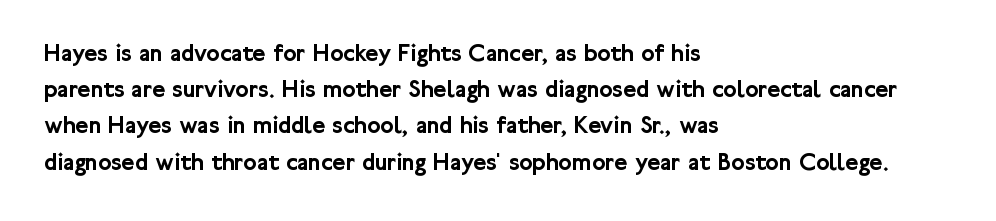
{"italic": "no", "underline": "no", "align": "left", "line_spacing": "normal", "line_spacing_ratio": 1.45, "letter_spacing": "normal", "letter_spacing_em": 0.0, "glyph_px": 25}
